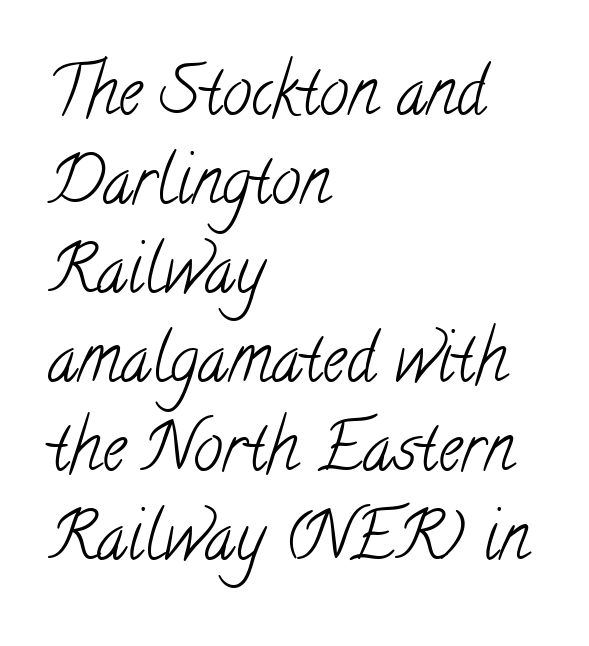
The image shows 66 px light, condensed serif type; set left-aligned, normal line spacing (1.35x), normal letter spacing, not underlined; low stroke contrast and a small x-height.
